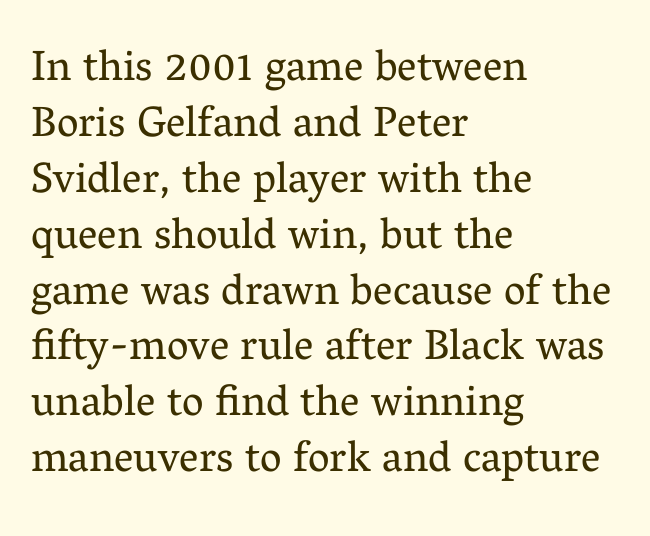
Q: Is the text bold? A: No.
Q: Is the text italic (slanted)? A: No, it is upright.
Q: Is the typeface a serif or a sans-serif typeface? A: Serif.
Q: Is the text underlined? A: No.
Q: How is the paragraph aligned? A: Left-aligned.
Q: Is the spacing between letters normal or unusually wide? A: Normal.
Q: Is the spacing between lines tight, normal or loose? A: Normal.
Q: Width (condensed, normal, or wide)? A: Normal.
Q: Stroke contrast? A: Medium.
Q: x-height? A: Medium.
Q: Monospaced? A: No.
